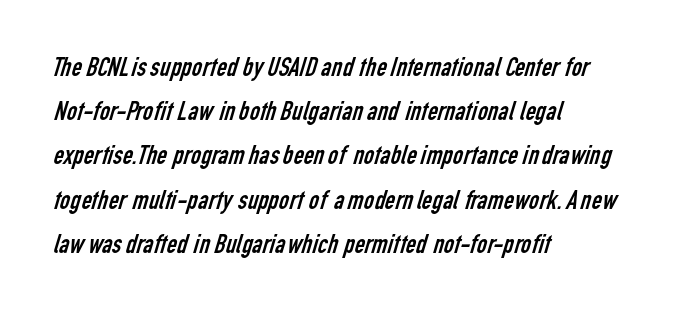
{"serif": "no", "bold": "no", "weight": "regular", "width": "condensed", "stroke_contrast": "low", "x_height": "medium", "monospaced": "no", "underline": "no", "align": "left", "line_spacing": "normal", "line_spacing_ratio": 1.58, "letter_spacing": "normal", "letter_spacing_em": 0.0, "glyph_px": 28}
